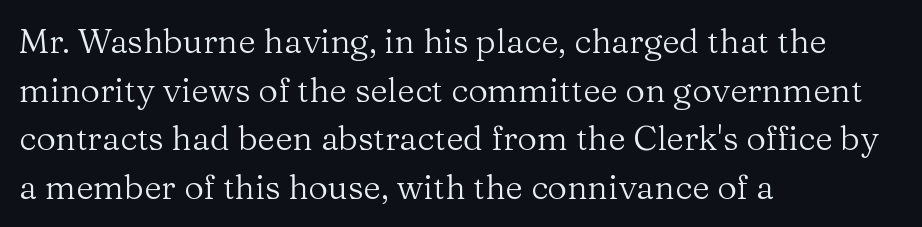
The image shows 34 px regular-weight serif type, upright; set left-aligned, normal line spacing (1.43x), normal letter spacing, not underlined; medium stroke contrast and a medium x-height.
